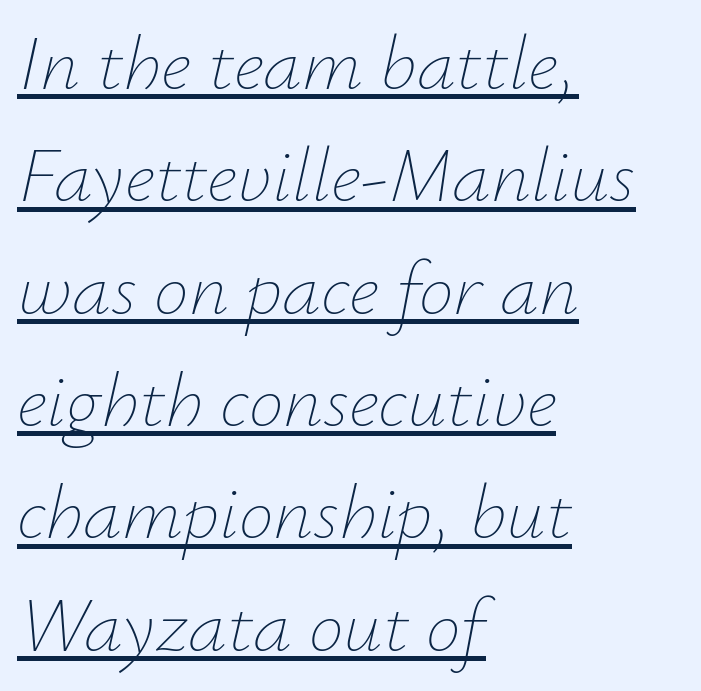
Characters are canted at an angle relative to the baseline's perpendicular. Line spacing here is normal. Honestly, the underline is the first thing you notice here. You could not count columns in this text — the font is proportionally spaced.
